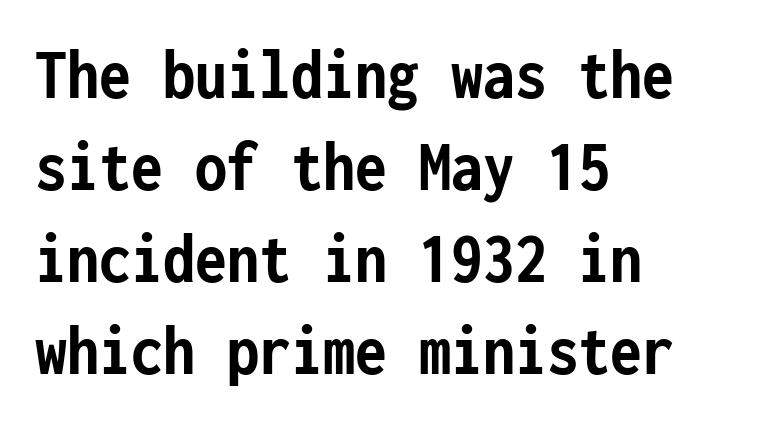
Posture: straight, roman, zero tilt. Glance below the letters and you will spot only blank space. The rendering shows plain stroke endings on the letterforms — a sans-serif design. Notice how the passage keeps a crisp vertical edge on the left only. Every character here occupies the same horizontal width, giving the sample a typewriter-like rhythm. The typesetting leans heavy: a genuine bold.
